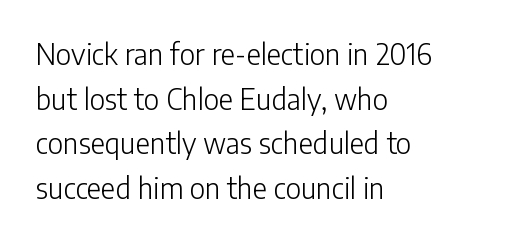
The image shows 28 px light sans-serif type, upright; set left-aligned, normal line spacing (1.59x), normal letter spacing, not underlined; low stroke contrast and a medium x-height.
